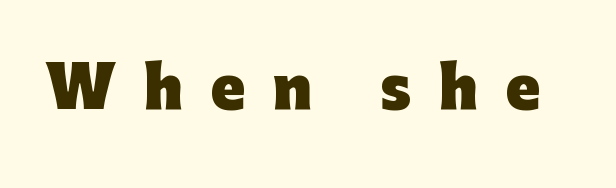
Q: Is the text bold? A: Yes.
Q: Is the text italic (slanted)? A: No, it is upright.
Q: Is the typeface a serif or a sans-serif typeface? A: Sans-serif.
Q: Is the text underlined? A: No.
Q: Is the spacing between letters normal or unusually wide? A: Unusually wide.
Q: Width (condensed, normal, or wide)? A: Normal.
Q: Stroke contrast? A: Low.
Q: x-height? A: Medium.
Q: Monospaced? A: No.
